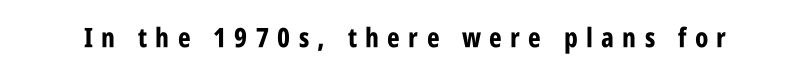
Does the lettering tilt? It doesn't — this is upright. Thick stems and heavy bowls — unmistakably bold. The gap between lines stays unmarked. This rendering widens character spacing well past its baseline value.
